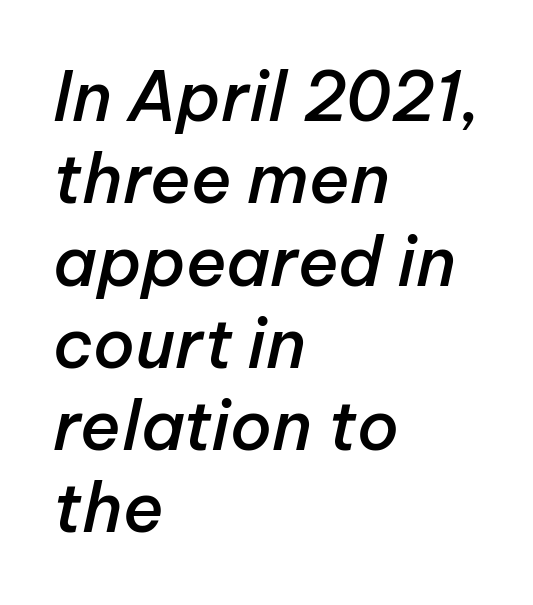
{"italic": "yes", "lean": "right", "slant_degrees": 12, "bold": "semi", "weight": "semibold", "width": "normal", "stroke_contrast": "low", "x_height": "medium", "monospaced": "no", "underline": "no", "align": "left", "line_spacing_ratio": 1.21, "letter_spacing": "normal", "letter_spacing_em": 0.0, "glyph_px": 68}
